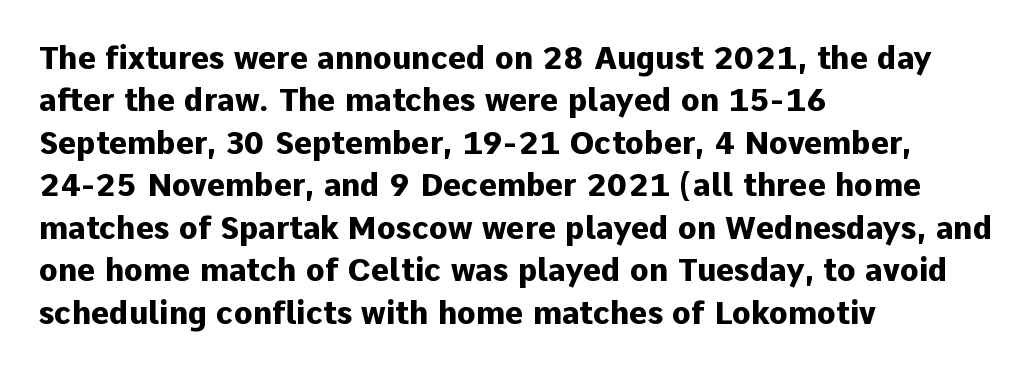
The rendering uses natural spacing where letterforms have individual widths. The face used here is rendered with its standard letterfit. What weight is shown? A full bold with thick strokes. The rendering shows plain stroke endings on the letterforms — a sans-serif design. Leading: standard.
